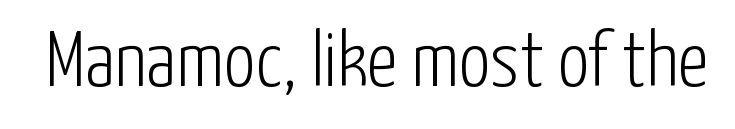
{"serif": "no", "italic": "no", "bold": "no", "weight": "light", "width": "condensed", "stroke_contrast": "low", "x_height": "medium", "monospaced": "no", "underline": "no", "letter_spacing": "normal", "letter_spacing_em": 0.0, "glyph_px": 79}
